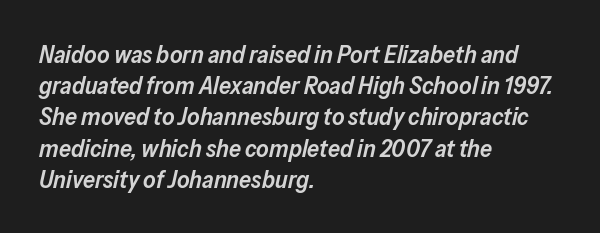
Is the type bold? Partly — it's a semibold, heavier than regular but not fully bold. Is the block centered? No — it sits flush against the left margin. Quick note: interline space is typical. Emphasis-style slanted type is in use.
